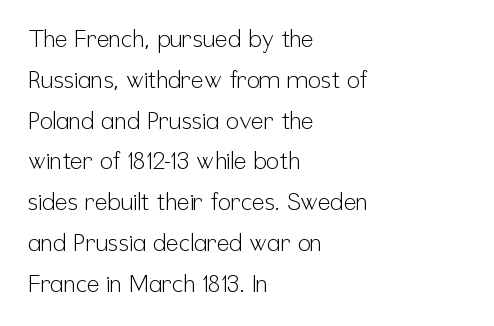
The image shows 24 px text type, upright; set left-aligned, normal line spacing (1.7x), normal letter spacing, not underlined.
